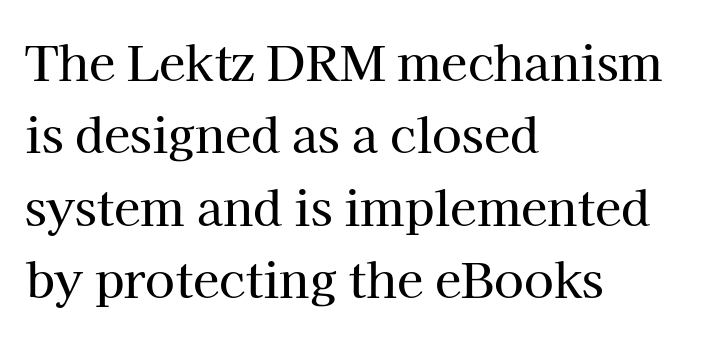
Q: Is the text italic (slanted)? A: No, it is upright.
Q: Is the typeface a serif or a sans-serif typeface? A: Serif.
Q: Is the text underlined? A: No.
Q: How is the paragraph aligned? A: Left-aligned.
Q: Is the spacing between letters normal or unusually wide? A: Normal.
Q: Is the spacing between lines tight, normal or loose? A: Normal.
Q: Width (condensed, normal, or wide)? A: Normal.
Q: Stroke contrast? A: High.
Q: x-height? A: Medium.
Q: Monospaced? A: No.
